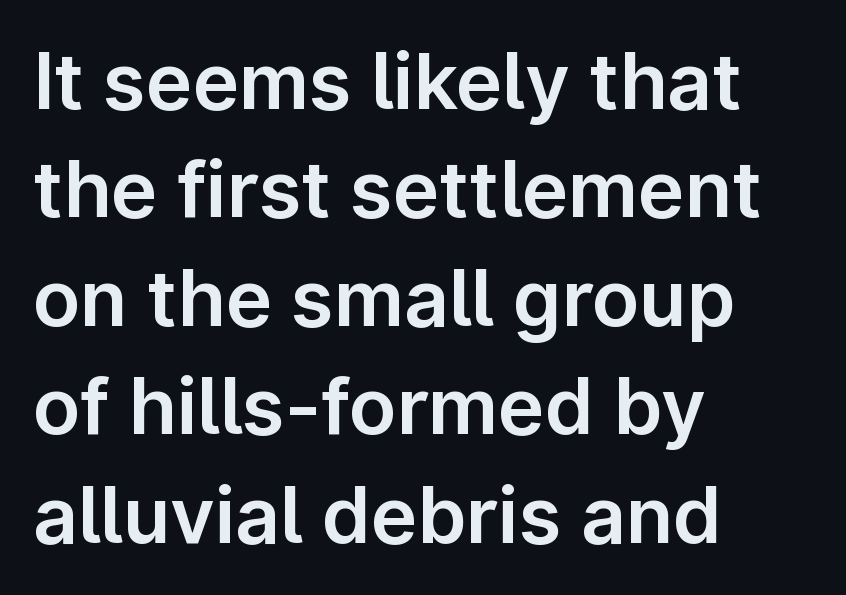
Q: Is the text italic (slanted)? A: No, it is upright.
Q: Is the typeface a serif or a sans-serif typeface? A: Sans-serif.
Q: Is the text underlined? A: No.
Q: How is the paragraph aligned? A: Left-aligned.
Q: Is the spacing between letters normal or unusually wide? A: Normal.
Q: Is the spacing between lines tight, normal or loose? A: Normal.
Q: Width (condensed, normal, or wide)? A: Normal.
Q: Stroke contrast? A: Low.
Q: x-height? A: Medium.
Q: Monospaced? A: No.
